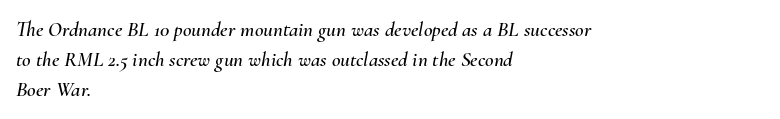
These lines keep a tight, regular rhythm from letter to letter. Short and long lines alike share a common starting point at left. Lines of text with bare space underneath. There's an unmistakable incline to the writing here.
